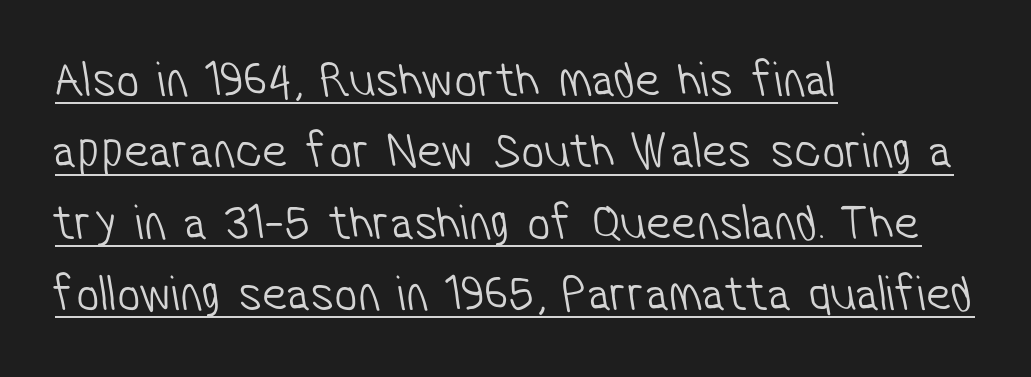
Bold? No — there's no thickening of the strokes. Tracking value appears to be zero — textbook default spacing. Varying glyph widths throughout — classic text-font behaviour. Type style note: lacks serifs. Which margin do the lines hug? The left one — the right edge is uneven.
